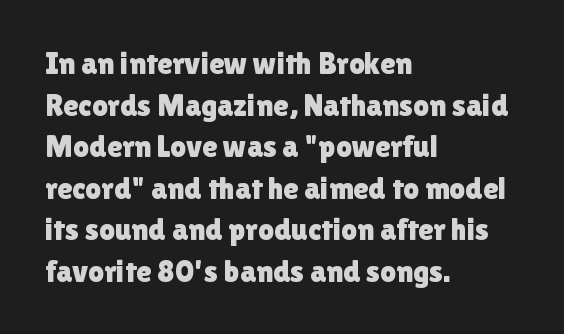
The image shows 31 px sans-serif type, upright; set left-aligned, normal line spacing (1.34x), normal letter spacing, not underlined; a medium x-height.
